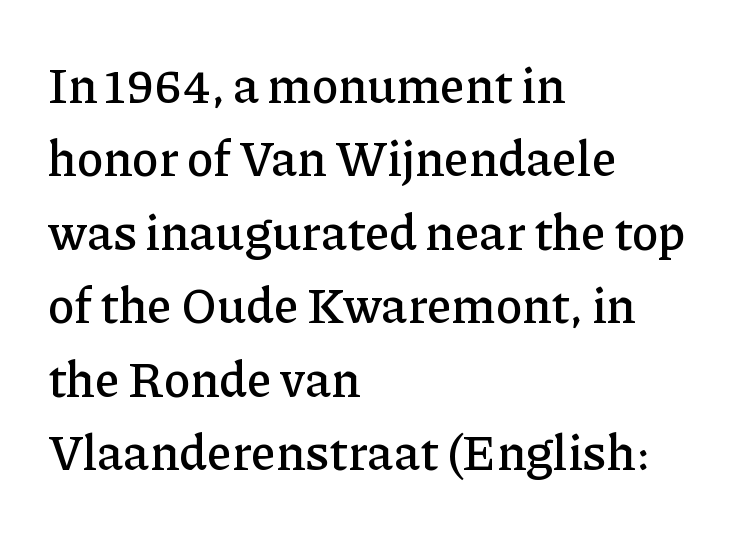
The passage is arranged the way most books set body copy — flush left. The face used here is seriffed, in the tradition of book romans. The passage shown stacks its lines at a standard gap. The strip under each line holds only bare page. Notice how the stems are strictly vertical — no italics here. The rendering uses natural spacing where letterforms have individual widths.
